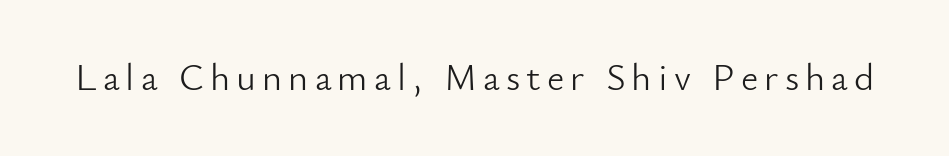
The image shows 38 px light sans-serif type, upright; set not underlined; low stroke contrast and a small x-height.
